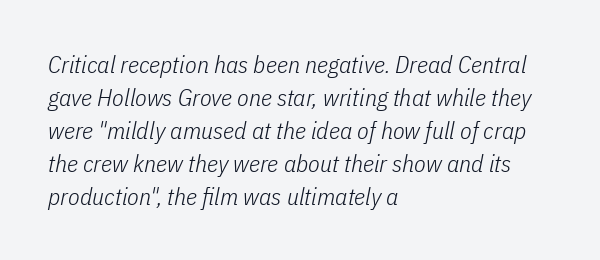
Q: Is the text bold? A: No.
Q: Is the text italic (slanted)? A: Yes, it leans right by about 11 degrees.
Q: Is the text underlined? A: No.
Q: How is the paragraph aligned? A: Left-aligned.
Q: Is the spacing between letters normal or unusually wide? A: Normal.
Q: Is the spacing between lines tight, normal or loose? A: Normal.
